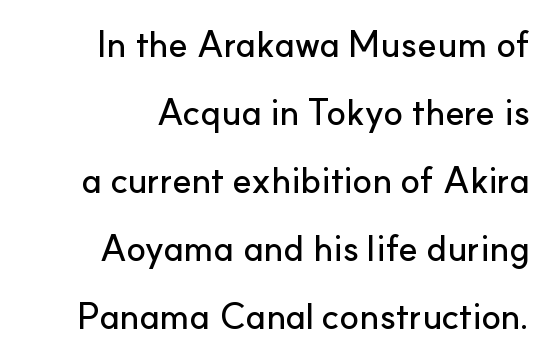
{"serif": "no", "italic": "no", "width": "normal", "stroke_contrast": "low", "x_height": "small", "monospaced": "no", "underline": "no", "align": "right", "line_spacing_ratio": 1.89, "letter_spacing": "normal", "letter_spacing_em": 0.0, "glyph_px": 36}
